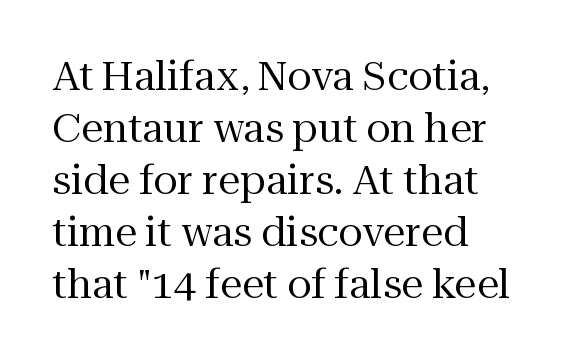
{"serif": "yes", "italic": "no", "bold": "no", "weight": "regular", "width": "normal", "stroke_contrast": "medium", "x_height": "medium", "monospaced": "no", "underline": "no", "line_spacing": "normal", "line_spacing_ratio": 1.3, "letter_spacing": "normal", "letter_spacing_em": 0.0, "glyph_px": 40}
